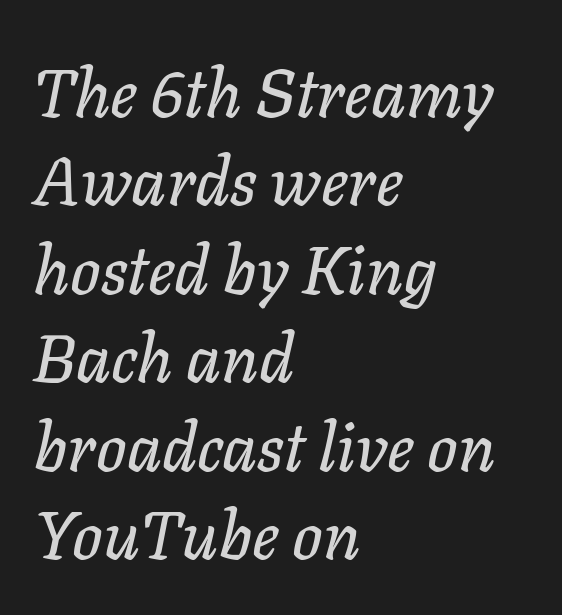
{"italic": "yes", "lean": "right", "slant_degrees": 11, "width": "normal", "stroke_contrast": "low", "x_height": "medium", "monospaced": "no", "underline": "no", "align": "left", "line_spacing": "normal", "line_spacing_ratio": 1.32, "letter_spacing": "normal", "letter_spacing_em": 0.0, "glyph_px": 67}
